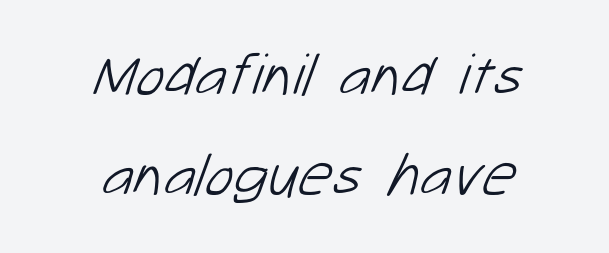
The image shows 60 px light sans-serif type; set centered, normal line spacing (1.67x), normal letter spacing, not underlined; low stroke contrast and a medium x-height.
